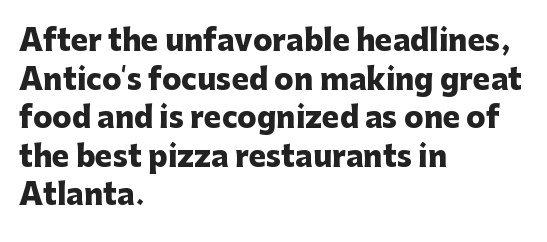
Only glyphs here, with clear space below each row. Between one letter and the next there's only the usual sliver of space. Notice how the stems are strictly vertical — no italics here. Is the block centered? No — it sits flush against the left margin. How heavy is the stroke? Heavy — this is a bold. The line-height multiplier appears to be the usual default.
